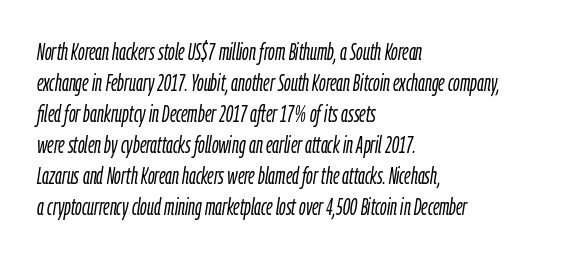
The image shows 23 px text type, italic (leaning right); set left-aligned, normal line spacing (1.35x), normal letter spacing, not underlined.
